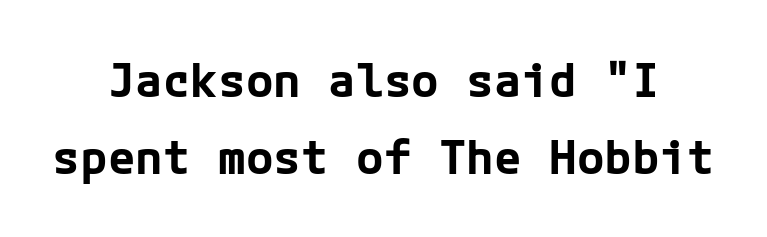
Q: Is the text bold? A: Yes.
Q: Is the text italic (slanted)? A: No, it is upright.
Q: Is the typeface a serif or a sans-serif typeface? A: Sans-serif.
Q: Is the text underlined? A: No.
Q: How is the paragraph aligned? A: Centered.
Q: Is the spacing between letters normal or unusually wide? A: Normal.
Q: Is the spacing between lines tight, normal or loose? A: Normal.
Q: Width (condensed, normal, or wide)? A: Normal.
Q: Stroke contrast? A: Low.
Q: x-height? A: Medium.
